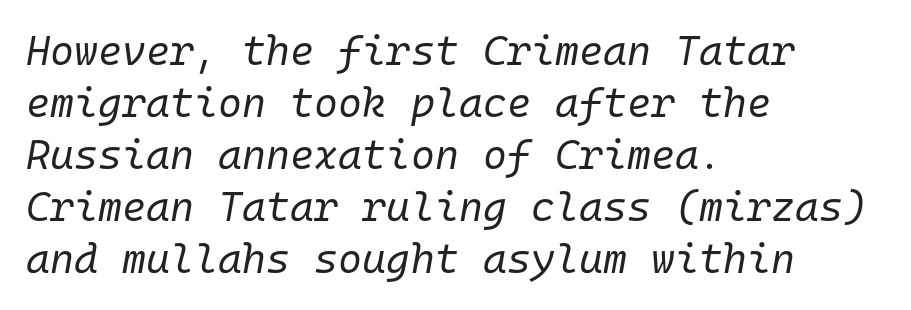
The image shows 41 px regular-weight type, italic (leaning right), monospaced; set left-aligned, normal line spacing (1.27x), normal letter spacing, not underlined; low stroke contrast and a medium x-height.
